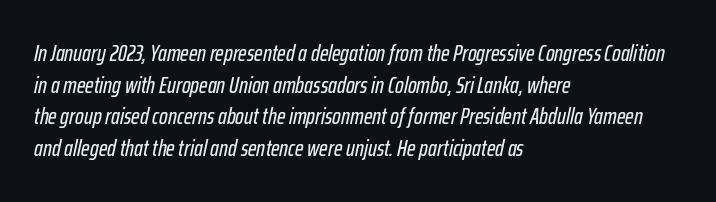
Honestly, there is no underline to notice here at all. Layout note: lines flush left. Line spacing here is normal. Emphasis-style slanted type is in use. Tracking here is standard; glyphs follow each other at the usual distance.
